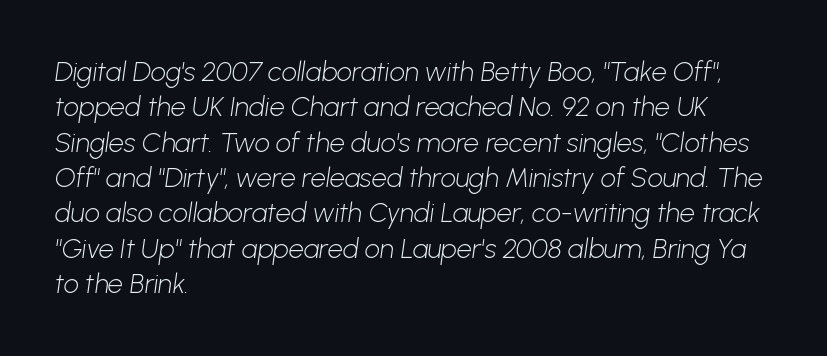
{"bold": "no", "underline": "no", "align": "left", "line_spacing": "normal", "line_spacing_ratio": 1.31, "letter_spacing": "normal", "letter_spacing_em": 0.0, "glyph_px": 27}
